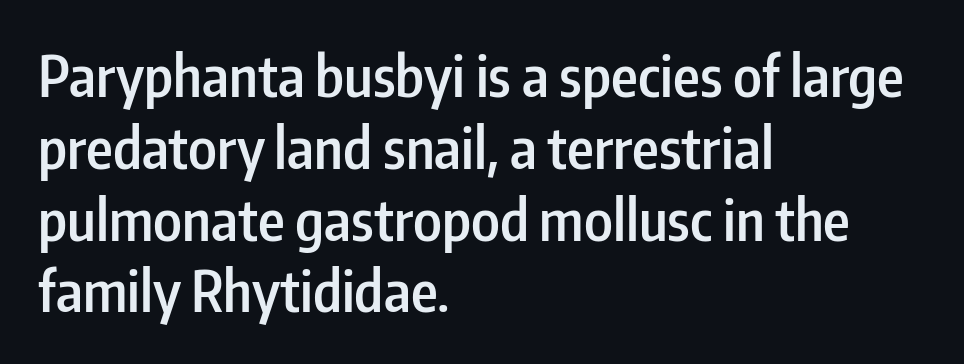
{"serif": "no", "italic": "no", "bold": "semi", "weight": "semibold", "width": "condensed", "stroke_contrast": "low", "x_height": "medium", "monospaced": "no", "underline": "no", "align": "left", "line_spacing": "normal", "line_spacing_ratio": 1.26, "letter_spacing": "normal", "letter_spacing_em": 0.0, "glyph_px": 57}
